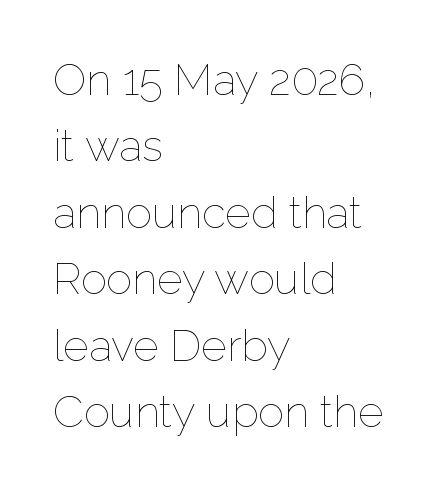
Every character sits straight up, as roman type does. A typesetter would call this proportional, since set widths differ per character. The characters are drawn with everyday or finer stroke widths. Caption: multi-line text, flush left, ragged right. Type without underlining. One glance says typical: line gaps are just what's usual.
